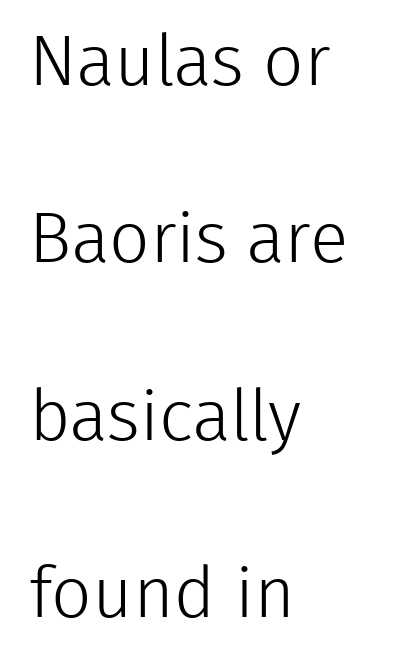
A typesetter would mark this as roman, not italic. In CSS terms this would be text-align: left. Whoever set this chose breathing room over compactness in the vertical rhythm. Standard letterfit; no display-style spreading of the glyphs.
